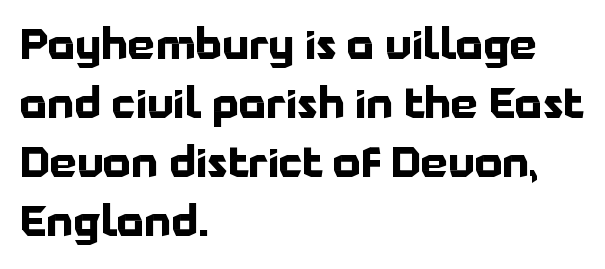
In terms of posture, this sample is upright. Check under the words: just untouched page. Check where the strokes stop: nothing finishes them off — pure sans. Compared with typical paragraphs, the rows here are spaced about the same. Caption: multi-line text, flush left, ragged right. The face used here is rendered with its standard letterfit.
